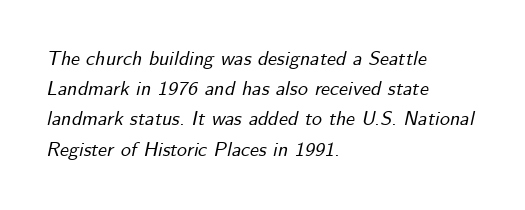
{"italic": "yes", "lean": "right", "slant_degrees": 12, "underline": "no", "align": "left", "line_spacing": "normal", "line_spacing_ratio": 1.51, "letter_spacing": "normal", "letter_spacing_em": 0.0, "glyph_px": 20}
